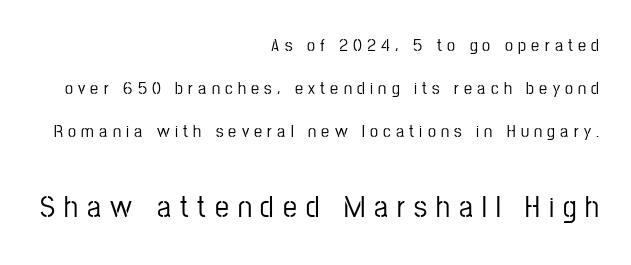
Style check: upright. You could not count columns in this text — the font is proportionally spaced. The type is letterspaced generously, with wide tracking. The strip under each line holds only bare page.
